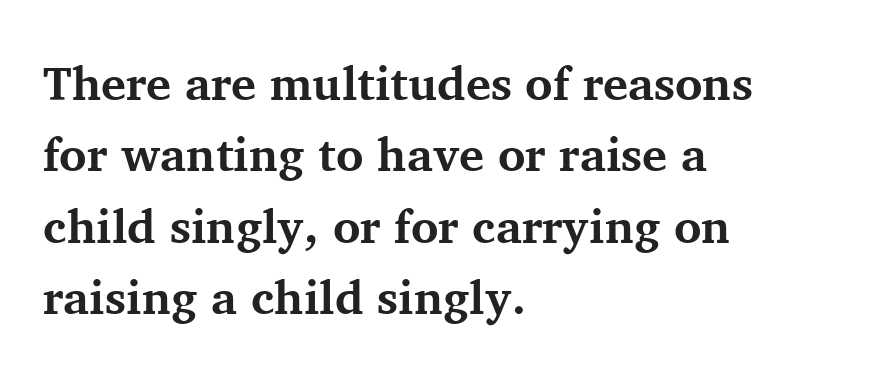
Q: Is the text bold? A: Yes.
Q: Is the text italic (slanted)? A: No, it is upright.
Q: Is the typeface a serif or a sans-serif typeface? A: Serif.
Q: Is the text underlined? A: No.
Q: How is the paragraph aligned? A: Left-aligned.
Q: Is the spacing between letters normal or unusually wide? A: Normal.
Q: Is the spacing between lines tight, normal or loose? A: Normal.
Q: Width (condensed, normal, or wide)? A: Normal.
Q: Stroke contrast? A: Medium.
Q: x-height? A: Medium.
Q: Monospaced? A: No.
